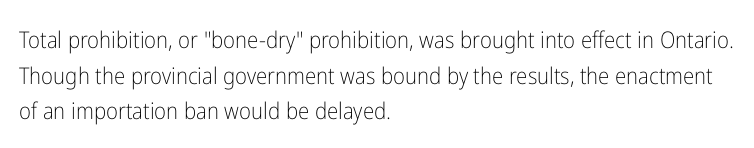
{"italic": "no", "bold": "no", "underline": "no", "align": "left", "line_spacing": "normal", "line_spacing_ratio": 1.55, "letter_spacing": "normal", "letter_spacing_em": 0.0, "glyph_px": 23}
